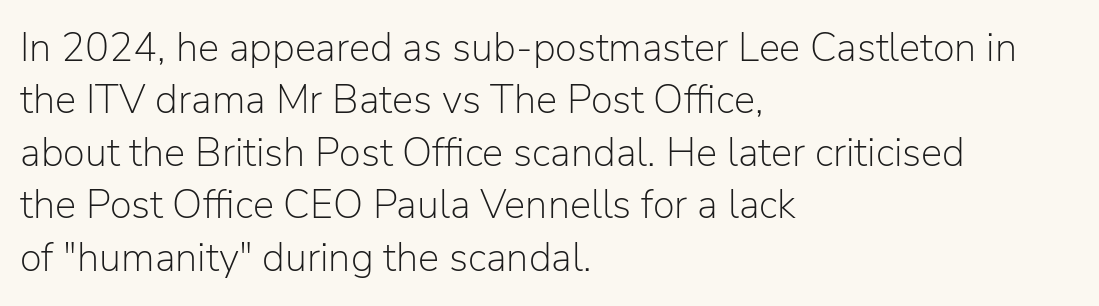
{"serif": "no", "italic": "no", "bold": "no", "weight": "light", "width": "normal", "stroke_contrast": "low", "x_height": "medium", "monospaced": "no", "underline": "no", "align": "left", "line_spacing": "normal", "line_spacing_ratio": 1.31, "letter_spacing": "normal", "letter_spacing_em": 0.0, "glyph_px": 40}
